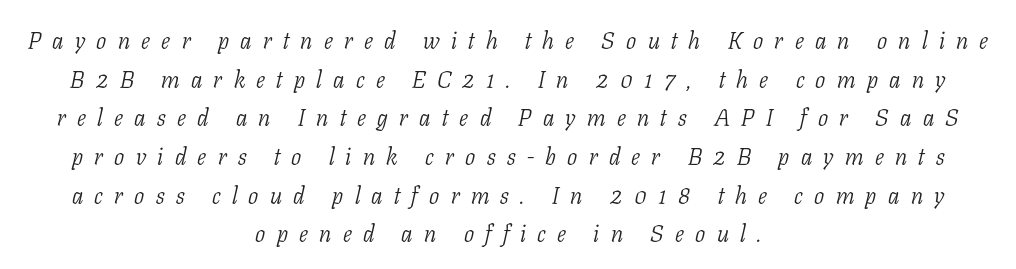
This is oblique type, the kind used for emphasis or titles. This reads as an unemphasized weight, regular at the heaviest. Students, observe: this is what conventionally led text looks like. Notice how the passage keeps no hard edge, just a central spine. The face used here is rendered with a markedly widened letterfit. Unmarked baselines from the first word to the last.
